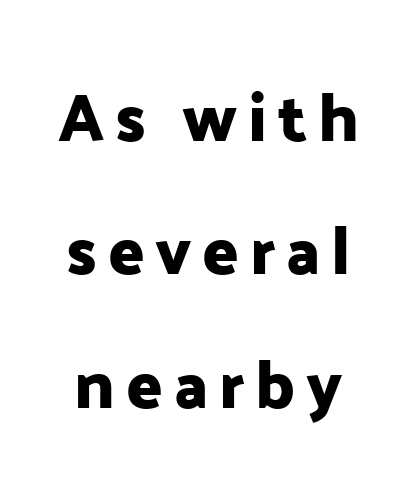
The zone under the glyphs is completely vacant. Baseline-to-baseline distance is far greater than the letter height. The letters advance in unequal steps, a hallmark of proportional type. Examine the stroke ends and you'll find no serifs. The letters stand straight up with perfectly vertical stems.
